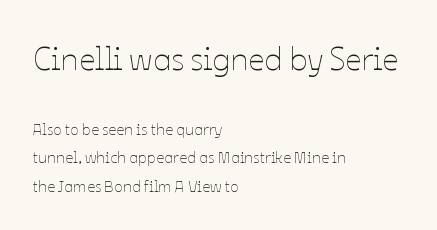
The image shows 32 px thin type, upright; set left-aligned, line spacing 1.78x, normal letter spacing, not underlined; the first (top) block is 2.0x larger; low stroke contrast and a medium x-height.
